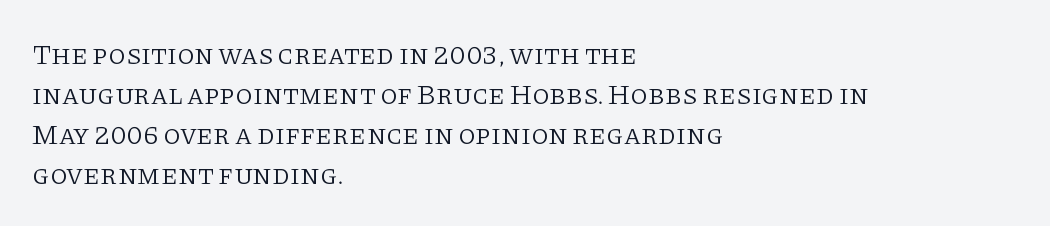
The image shows 28 px light serif type, upright; set left-aligned, normal line spacing (1.43x), normal letter spacing, not underlined; low stroke contrast and a large x-height.
